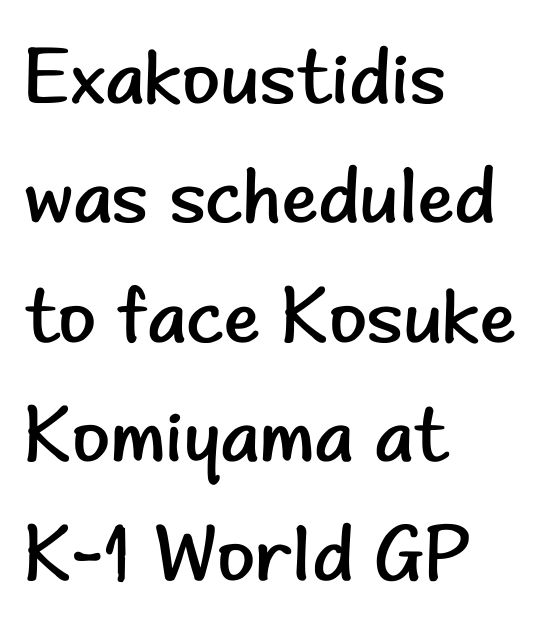
The image shows 78 px regular-weight sans-serif type, upright; set left-aligned, normal line spacing (1.53x), normal letter spacing, not underlined; low stroke contrast and a small x-height.
